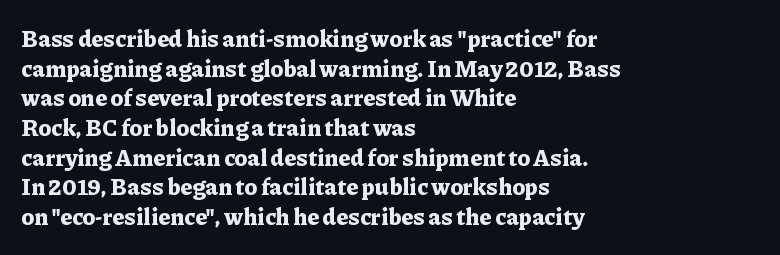
{"italic": "no", "bold": "yes", "underline": "no", "align": "left", "line_spacing": "normal", "line_spacing_ratio": 1.29, "letter_spacing": "normal", "letter_spacing_em": 0.0, "glyph_px": 23}
